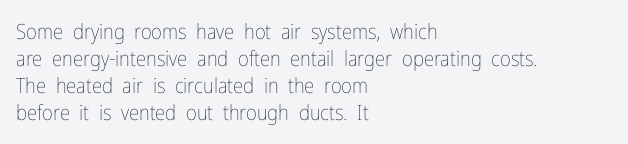
{"italic": "no", "bold": "no", "underline": "no", "align": "left", "line_spacing": "normal", "line_spacing_ratio": 1.29, "letter_spacing": "normal", "letter_spacing_em": 0.0, "glyph_px": 21}
